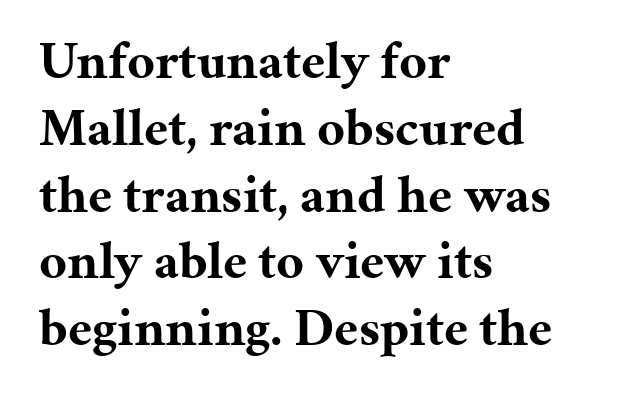
Q: Is the text bold? A: Yes.
Q: Is the text italic (slanted)? A: No, it is upright.
Q: Is the typeface a serif or a sans-serif typeface? A: Serif.
Q: Is the text underlined? A: No.
Q: How is the paragraph aligned? A: Left-aligned.
Q: Is the spacing between letters normal or unusually wide? A: Normal.
Q: Is the spacing between lines tight, normal or loose? A: Normal.
Q: Width (condensed, normal, or wide)? A: Normal.
Q: Stroke contrast? A: Medium.
Q: x-height? A: Medium.
Q: Monospaced? A: No.
